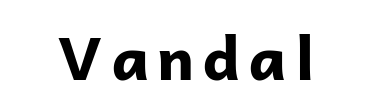
{"serif": "no", "italic": "no", "bold": "yes", "weight": "bold", "width": "normal", "stroke_contrast": "low", "x_height": "medium", "monospaced": "no", "underline": "no", "glyph_px": 59}
